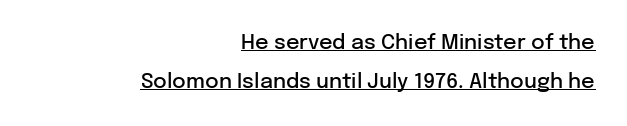
Q: Is the text bold? A: Semi-bold.
Q: Is the text italic (slanted)? A: No, it is upright.
Q: Is the text underlined? A: Yes.
Q: How is the paragraph aligned? A: Right-aligned.
Q: Is the spacing between letters normal or unusually wide? A: Normal.
